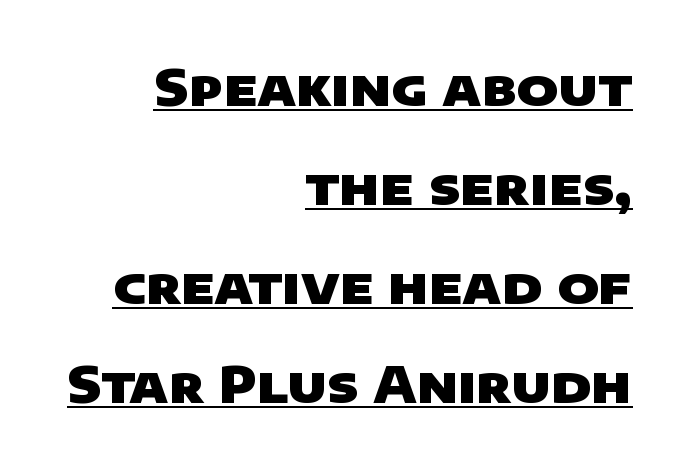
{"serif": "no", "bold": "yes", "weight": "heavy", "width": "wide", "stroke_contrast": "low", "x_height": "large", "monospaced": "no", "underline": "yes", "align": "right", "line_spacing": "loose", "line_spacing_ratio": 1.98, "letter_spacing": "normal", "letter_spacing_em": 0.0, "glyph_px": 50}
